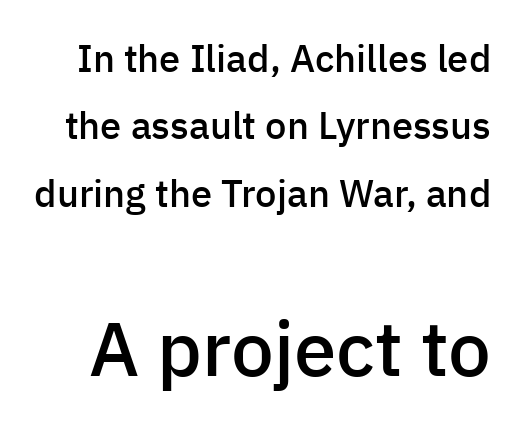
{"serif": "no", "italic": "no", "bold": "semi", "weight": "semibold", "width": "normal", "stroke_contrast": "low", "x_height": "medium", "monospaced": "no", "underline": "no", "line_spacing_ratio": 1.77, "letter_spacing": "normal", "letter_spacing_em": 0.0, "larger_block": "second", "size_ratio": 2.0, "glyph_px": 76}
